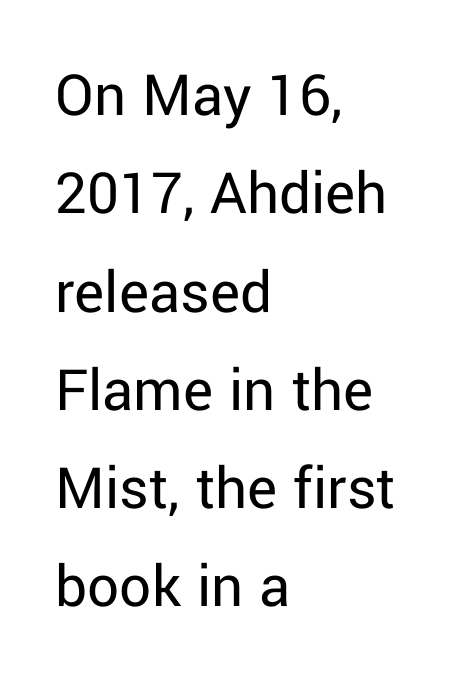
Stroke terminals: plain, sans-serif. The paragraph shown leans on its left margin. Tracking value appears to be zero — textbook default spacing. Rendered with straight, roman letterforms. Quick note: interline space is typical. Descenders are the only things crossing below the line.
